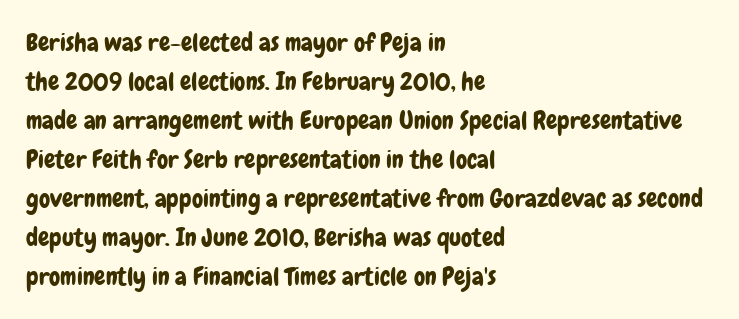
The image shows 25 px text type, upright; set left-aligned, normal line spacing (1.56x), normal letter spacing, not underlined.
